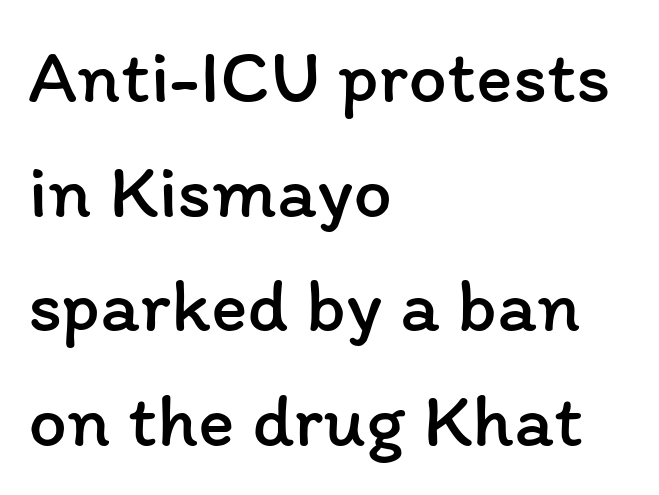
Q: Is the text bold? A: No.
Q: Is the text italic (slanted)? A: No, it is upright.
Q: Is the text underlined? A: No.
Q: How is the paragraph aligned? A: Left-aligned.
Q: Is the spacing between letters normal or unusually wide? A: Normal.
Q: Is the spacing between lines tight, normal or loose? A: Normal.
Q: Width (condensed, normal, or wide)? A: Normal.
Q: Stroke contrast? A: Low.
Q: x-height? A: Medium.
Q: Monospaced? A: No.
